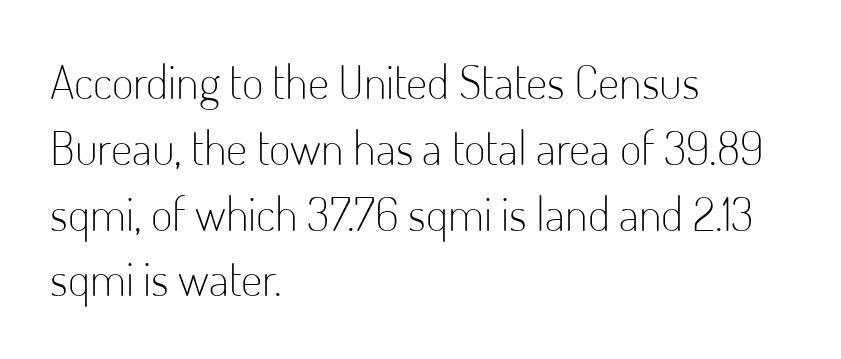
{"serif": "no", "italic": "no", "bold": "no", "weight": "light", "width": "condensed", "stroke_contrast": "low", "x_height": "small", "monospaced": "no", "underline": "no", "align": "left", "line_spacing": "normal", "line_spacing_ratio": 1.4, "letter_spacing": "normal", "letter_spacing_em": 0.0, "glyph_px": 47}
